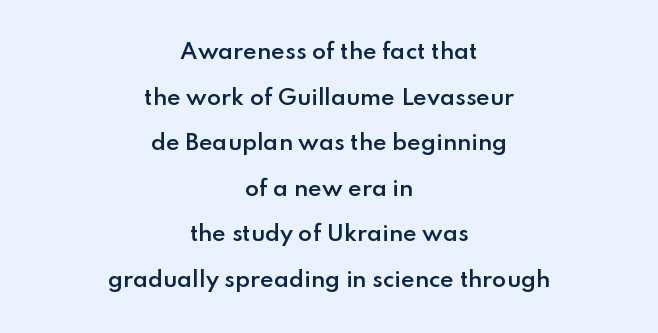
Posture: straight, roman, zero tilt. Vertical spacing — loose. The tracking reads as untouched default to a designer's eye. The baseline area is clear.
